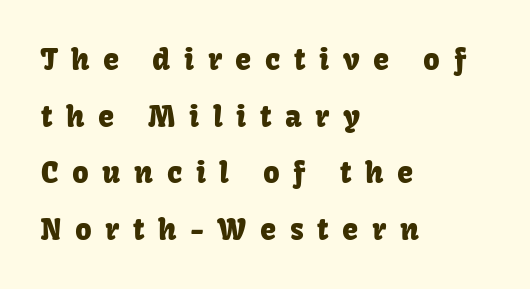
{"serif": "no", "italic": "no", "width": "normal", "stroke_contrast": "low", "x_height": "medium", "monospaced": "no", "underline": "no", "align": "left", "line_spacing": "loose", "line_spacing_ratio": 1.95, "letter_spacing": "wide", "letter_spacing_em": 0.47, "glyph_px": 29}
